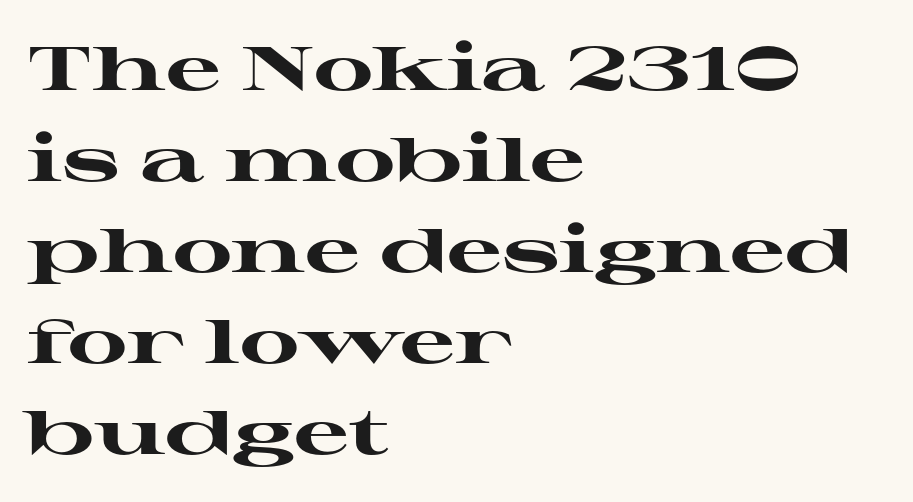
{"serif": "yes", "italic": "no", "bold": "yes", "weight": "heavy", "width": "wide", "stroke_contrast": "high", "x_height": "medium", "monospaced": "no", "underline": "no", "align": "left", "line_spacing": "normal", "line_spacing_ratio": 1.49, "letter_spacing": "normal", "letter_spacing_em": 0.0, "glyph_px": 61}
